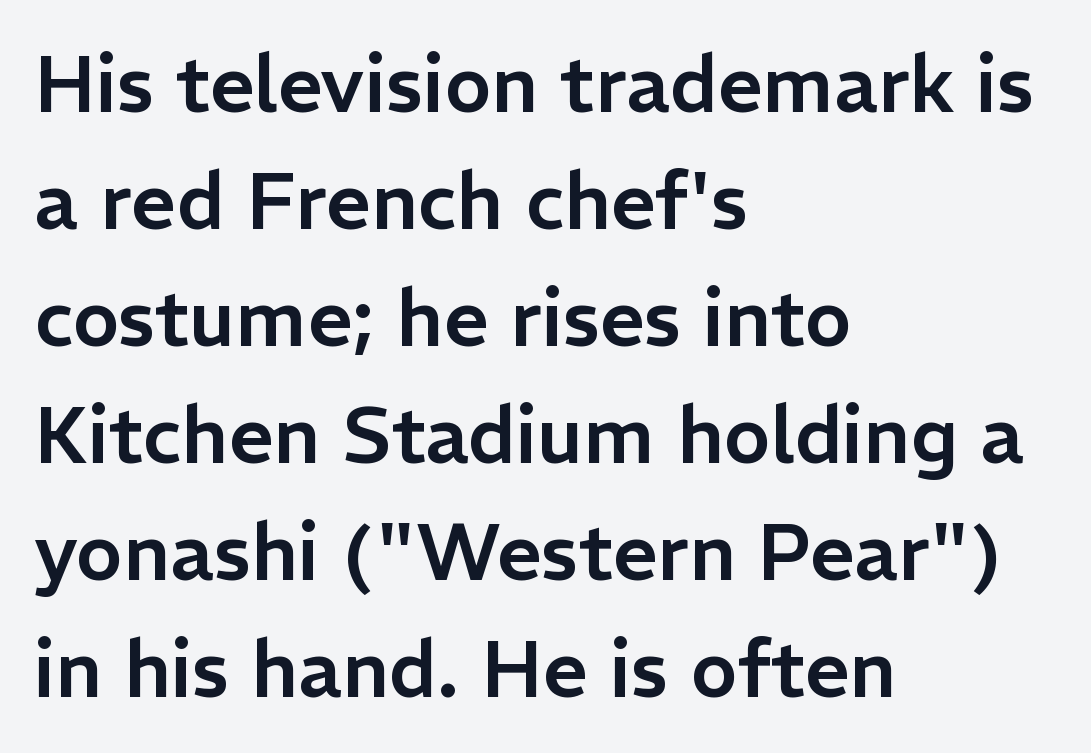
{"serif": "no", "italic": "no", "width": "normal", "stroke_contrast": "low", "x_height": "medium", "monospaced": "no", "underline": "no", "align": "left", "line_spacing": "normal", "line_spacing_ratio": 1.48, "letter_spacing": "normal", "letter_spacing_em": 0.0, "glyph_px": 79}
